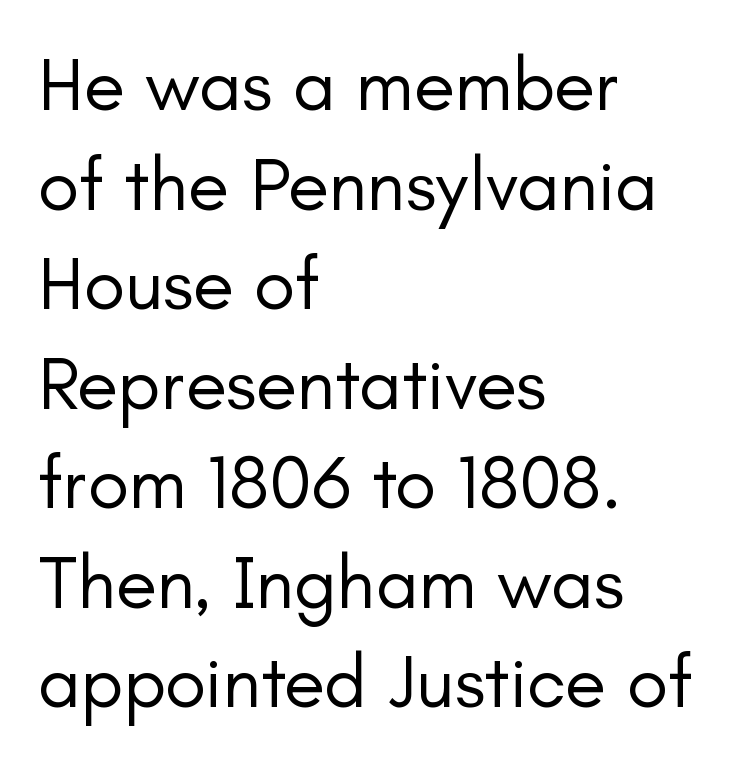
The image shows 76 px regular-weight sans-serif type, upright; set left-aligned, normal line spacing (1.31x), normal letter spacing, not underlined; low stroke contrast and a small x-height.
